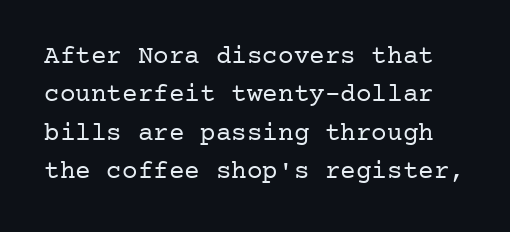
The zone under the glyphs is completely vacant. Between one letter and the next there's only the usual sliver of space. A normal amount of white space separates one row of letters from the next. No extra ink here — the face is not bold.
